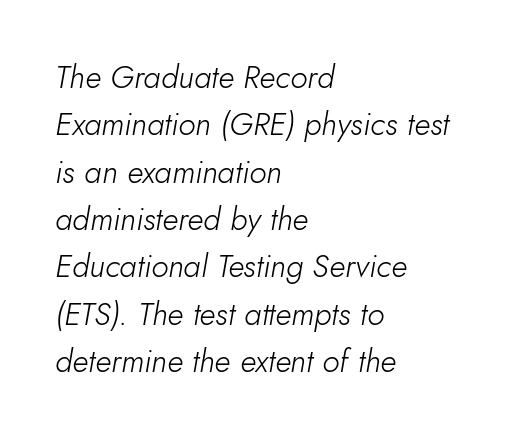
{"italic": "yes", "lean": "right", "slant_degrees": 10, "bold": "no", "weight": "light", "width": "normal", "stroke_contrast": "low", "x_height": "small", "monospaced": "no", "underline": "no", "align": "left", "line_spacing": "normal", "line_spacing_ratio": 1.48, "letter_spacing": "normal", "letter_spacing_em": 0.0, "glyph_px": 32}
